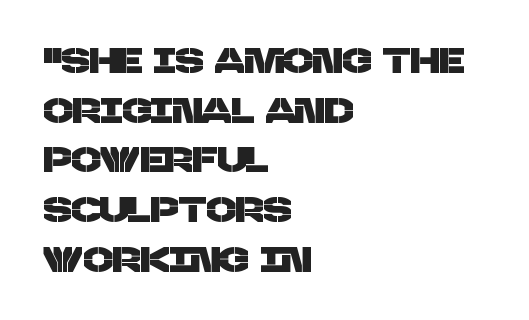
The image shows 35 px sans-serif type; set left-aligned, normal line spacing (1.42x), normal letter spacing, not underlined; low stroke contrast and a large x-height.
